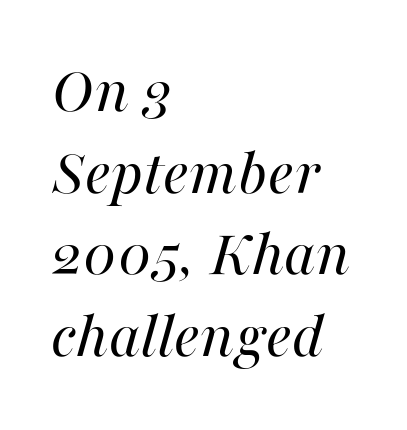
The image shows 67 px regular-weight type, italic (leaning right); set left-aligned, line spacing 1.22x, normal letter spacing, not underlined; high stroke contrast and a medium x-height.
